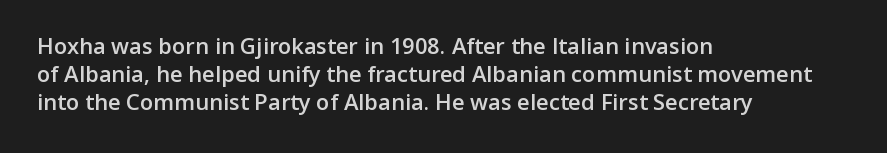
Regular leading. Is there any slant? The stems are plumb. You could call the tracking neutral — neither tight nor loose. A bare baseline throughout the passage.
